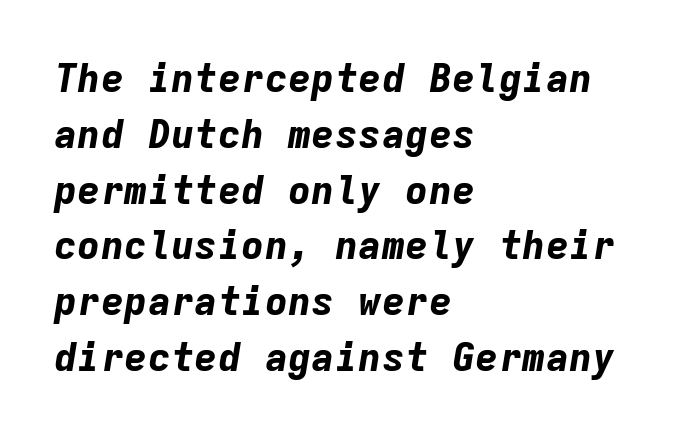
Q: Is the text bold? A: Yes.
Q: Is the text italic (slanted)? A: Yes, it leans right by about 9 degrees.
Q: Is the text underlined? A: No.
Q: How is the paragraph aligned? A: Left-aligned.
Q: Is the spacing between letters normal or unusually wide? A: Normal.
Q: Is the spacing between lines tight, normal or loose? A: Normal.
Q: Width (condensed, normal, or wide)? A: Normal.
Q: Stroke contrast? A: Low.
Q: x-height? A: Medium.
Q: Monospaced? A: Yes.
